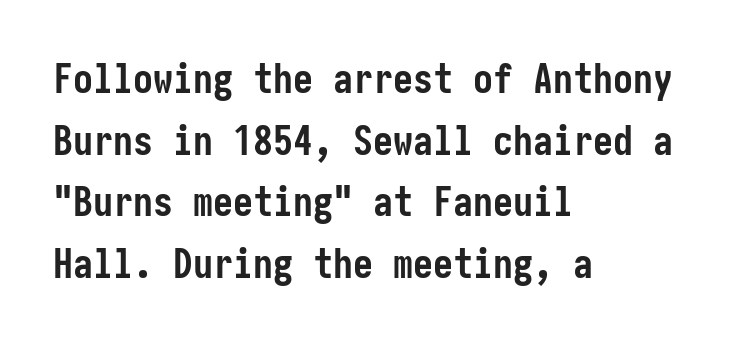
Regarding leading, the lines here are spaced in the standard way. The line texture is even and compact thanks to regular tracking. Students, this is bold: see how much ink each stroke carries. Serif or sans? Sans — the stroke terminals are bare. The passage is arranged the way most books set body copy — flush left.
